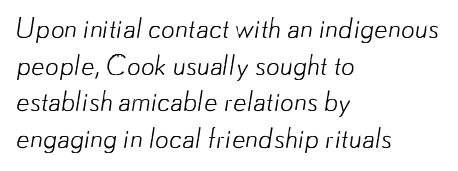
Q: Is the text bold? A: No.
Q: Is the text underlined? A: No.
Q: How is the paragraph aligned? A: Left-aligned.
Q: Is the spacing between letters normal or unusually wide? A: Normal.
Q: Is the spacing between lines tight, normal or loose? A: Normal.
